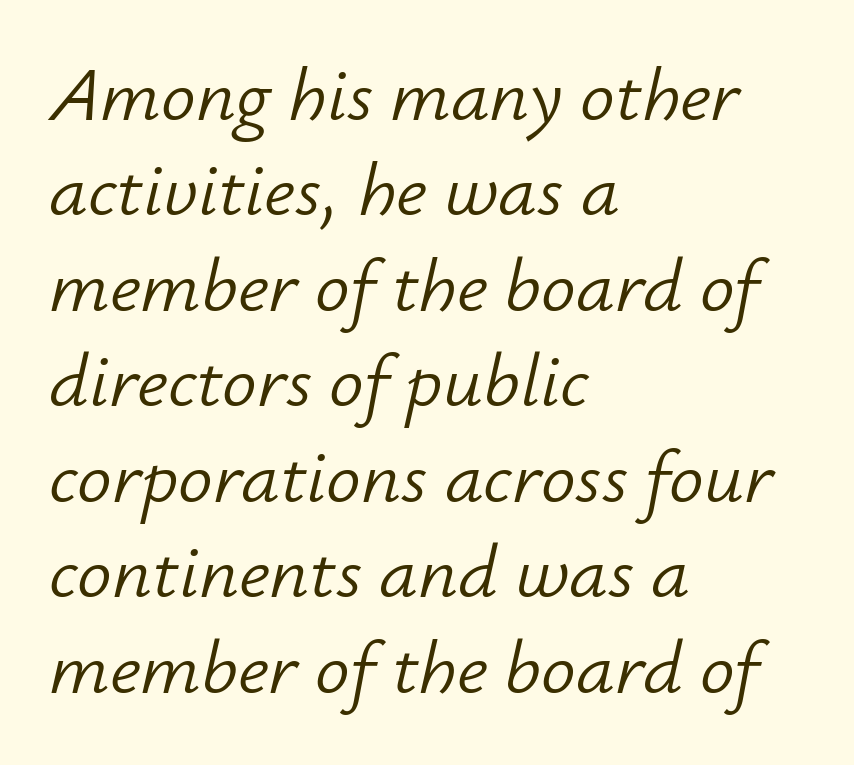
Q: Is the text bold? A: No.
Q: Is the text italic (slanted)? A: Yes, it leans right by about 12 degrees.
Q: Is the text underlined? A: No.
Q: How is the paragraph aligned? A: Left-aligned.
Q: Is the spacing between letters normal or unusually wide? A: Normal.
Q: Width (condensed, normal, or wide)? A: Normal.
Q: Stroke contrast? A: Low.
Q: x-height? A: Small.
Q: Monospaced? A: No.
